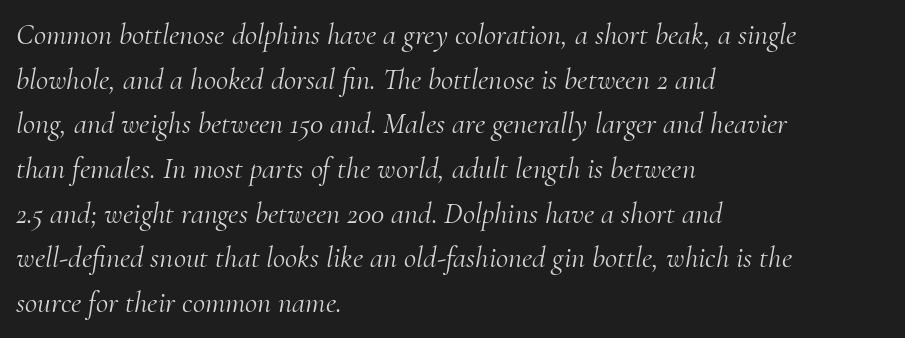
Q: Is the text bold? A: No.
Q: Is the text italic (slanted)? A: Yes, it leans right by about 10 degrees.
Q: Is the typeface a serif or a sans-serif typeface? A: Serif.
Q: Is the text underlined? A: No.
Q: How is the paragraph aligned? A: Left-aligned.
Q: Is the spacing between letters normal or unusually wide? A: Normal.
Q: Is the spacing between lines tight, normal or loose? A: Normal.
Q: Width (condensed, normal, or wide)? A: Normal.
Q: Stroke contrast? A: Medium.
Q: x-height? A: Small.
Q: Monospaced? A: No.
